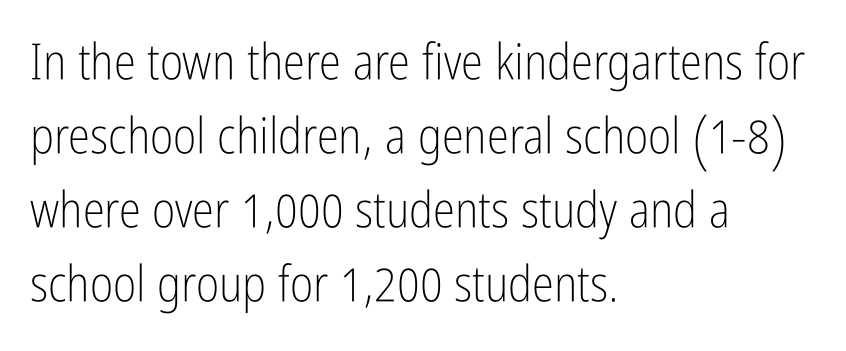
Quick note: underline off. Upright lettering throughout. The rendering anchors every line to the left-hand side. Between one letter and the next there's only the usual sliver of space. Nothing heavy about these letters — not bold at all. What kind of face is this? One without serifs — a sans.
